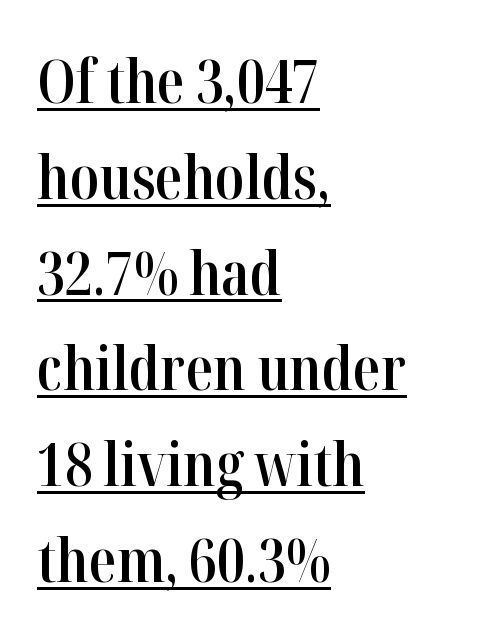
The image shows 61 px semibold, condensed serif type, upright; set left-aligned, normal line spacing (1.57x), normal letter spacing, underlined; high stroke contrast and a medium x-height.
